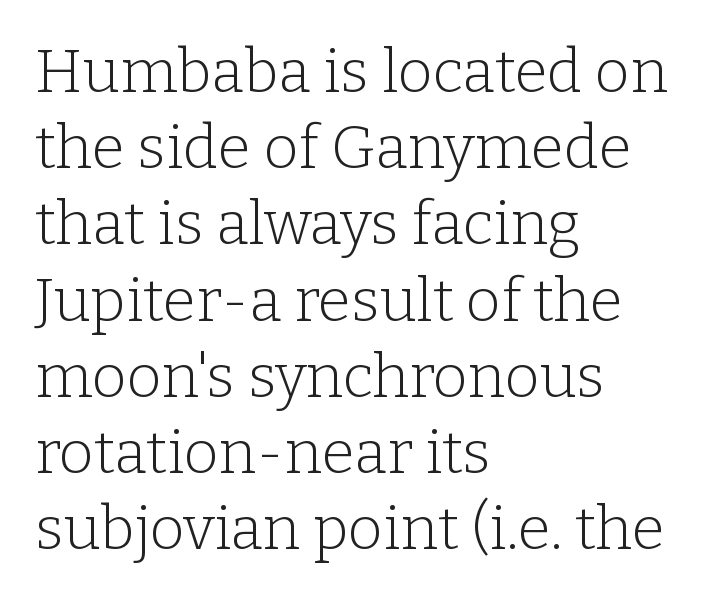
{"serif": "yes", "italic": "no", "bold": "no", "weight": "light", "width": "normal", "stroke_contrast": "low", "x_height": "medium", "monospaced": "no", "underline": "no", "align": "left", "line_spacing": "normal", "line_spacing_ratio": 1.27, "letter_spacing": "normal", "letter_spacing_em": 0.0, "glyph_px": 60}
